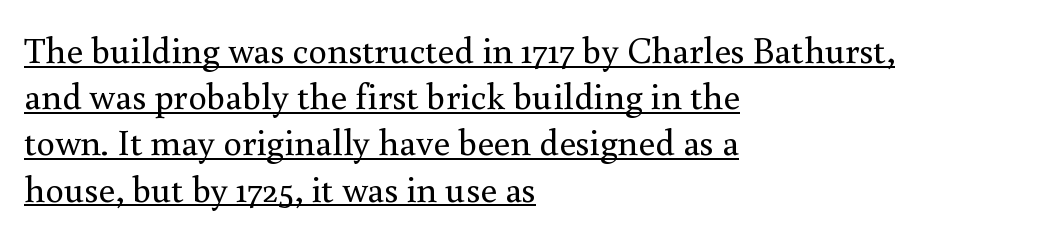
The letters sit at their default tracking, neither squeezed nor spread. Is there much room between lines? A standard amount, neither cramped nor airy. Notice how the passage keeps a crisp vertical edge on the left only. The text was rendered using a seriffed face with decorative stroke endings.
